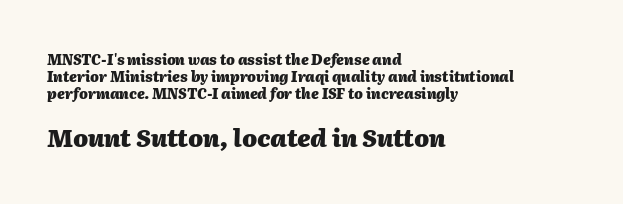
Q: Is the text bold? A: Yes.
Q: Is the text italic (slanted)? A: Yes, it leans right by about 2 degrees.
Q: Is the text underlined? A: No.
Q: How is the paragraph aligned? A: Left-aligned.
Q: Is the spacing between letters normal or unusually wide? A: Normal.
Q: Which block of text is set in a larger size, the first (top) or the second (bottom)? A: The second (bottom) one.
